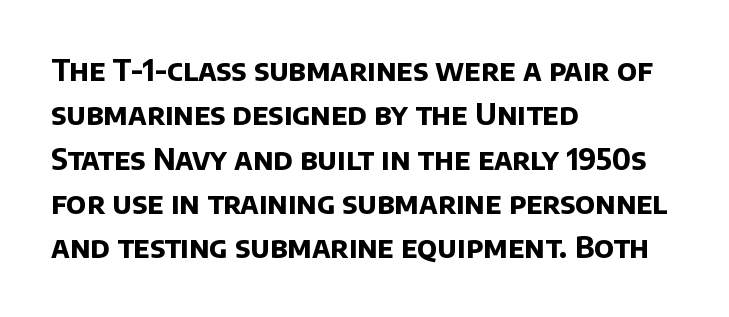
The image shows 29 px bold sans-serif type; set left-aligned, normal line spacing (1.53x), normal letter spacing, not underlined; low stroke contrast and a large x-height.
